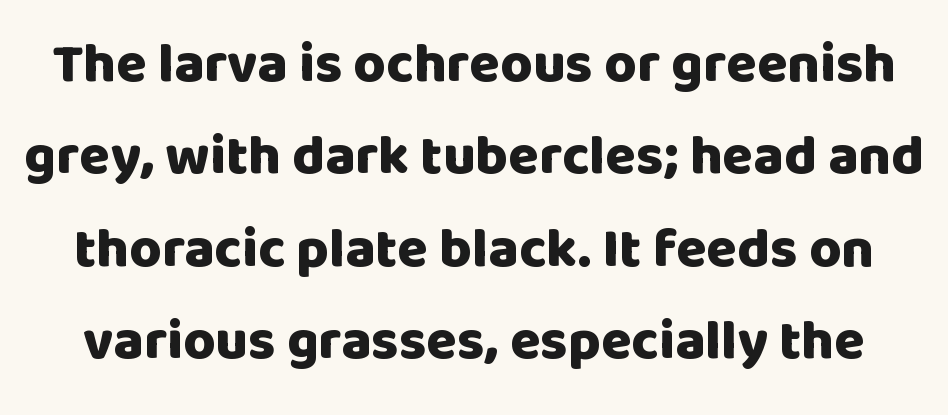
The image shows 56 px heavy sans-serif type, upright; set normal line spacing (1.65x), normal letter spacing, not underlined; low stroke contrast and a large x-height.
